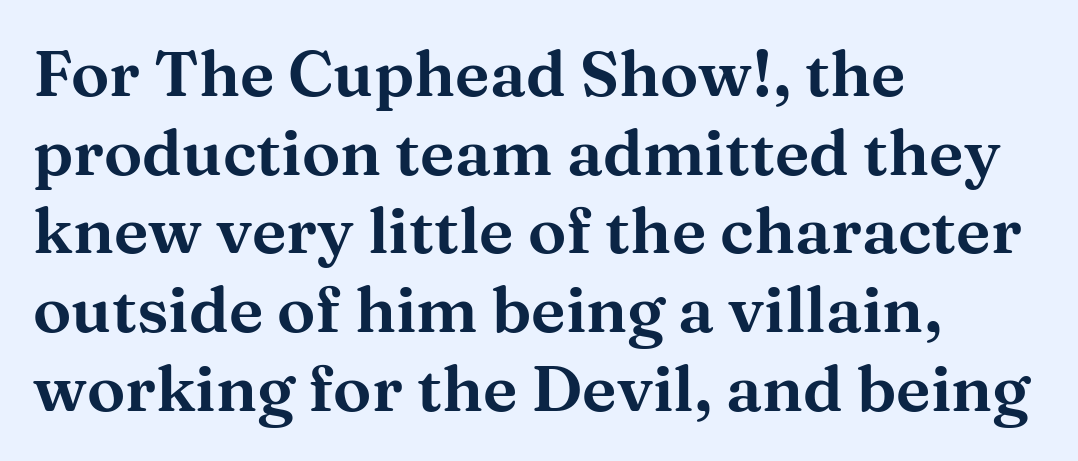
This sample uses plain, unmodified letter spacing. Anything drawn beneath the words? Only blank space. Reading down the block, your eye returns to a fixed left position each line. Regarding serifs, this sample has them. The rendering uses natural spacing where letterforms have individual widths. Characters remain perfectly vertical along every line.
